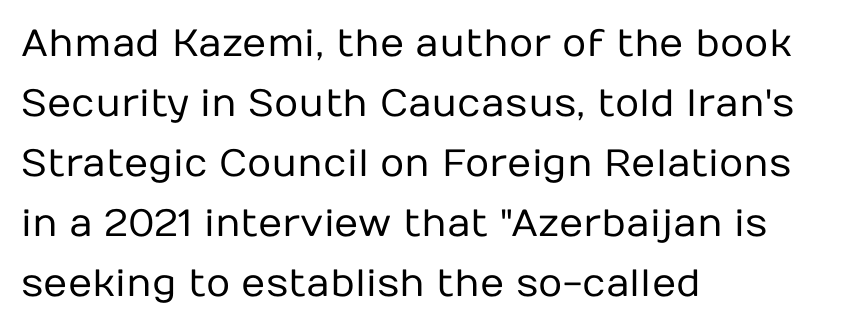
The image shows 38 px regular-weight sans-serif type, upright; set left-aligned, normal line spacing (1.58x), normal letter spacing, not underlined; low stroke contrast and a medium x-height.
